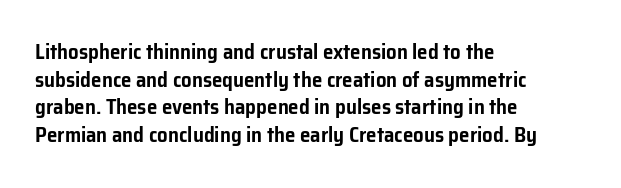
{"italic": "no", "underline": "no", "align": "left", "line_spacing": "normal", "line_spacing_ratio": 1.32, "letter_spacing": "normal", "letter_spacing_em": 0.0, "glyph_px": 21}
